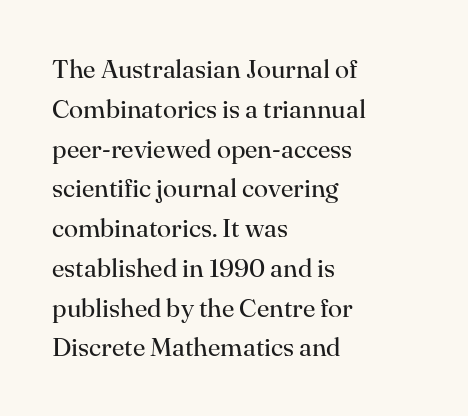
{"italic": "no", "bold": "no", "underline": "no", "align": "left", "line_spacing": "normal", "line_spacing_ratio": 1.53, "letter_spacing": "normal", "letter_spacing_em": 0.0, "glyph_px": 26}
